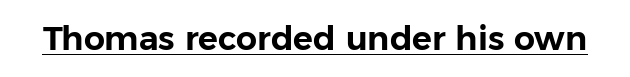
{"serif": "no", "italic": "no", "width": "normal", "stroke_contrast": "low", "x_height": "medium", "monospaced": "no", "underline": "yes", "letter_spacing": "normal", "letter_spacing_em": 0.0, "glyph_px": 33}
